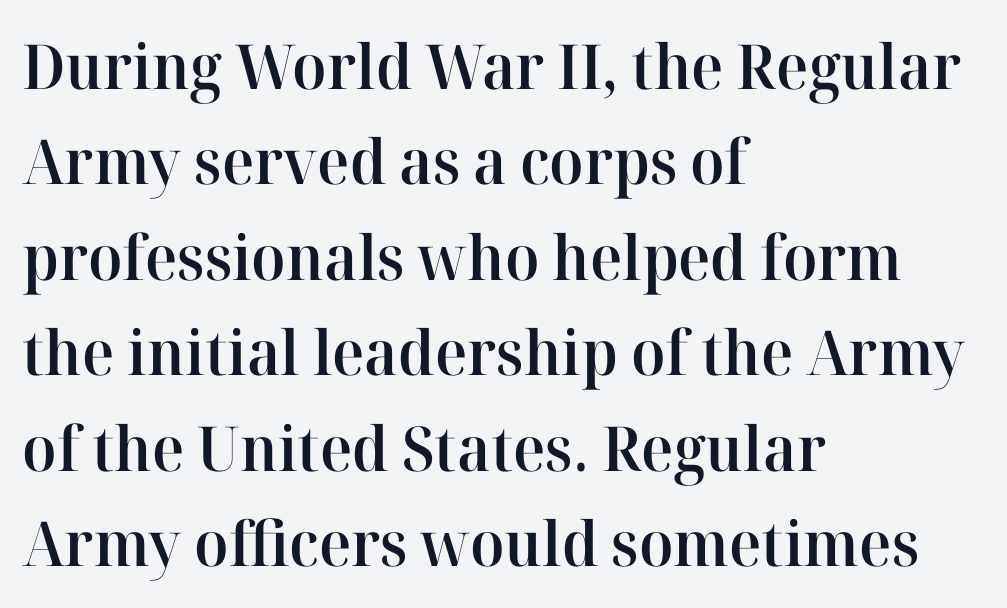
{"serif": "yes", "italic": "no", "bold": "semi", "weight": "semibold", "width": "normal", "stroke_contrast": "high", "x_height": "medium", "monospaced": "no", "underline": "no", "align": "left", "line_spacing": "normal", "line_spacing_ratio": 1.54, "letter_spacing": "normal", "letter_spacing_em": 0.0, "glyph_px": 62}
